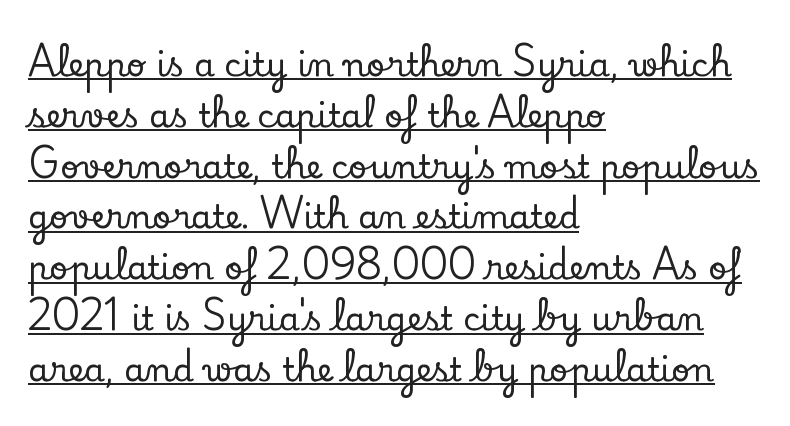
Q: Is the text italic (slanted)? A: No, it is upright.
Q: Is the text underlined? A: Yes.
Q: How is the paragraph aligned? A: Left-aligned.
Q: Is the spacing between letters normal or unusually wide? A: Normal.
Q: Is the spacing between lines tight, normal or loose? A: Normal.
Q: Width (condensed, normal, or wide)? A: Normal.
Q: Stroke contrast? A: Low.
Q: x-height? A: Small.
Q: Monospaced? A: No.
